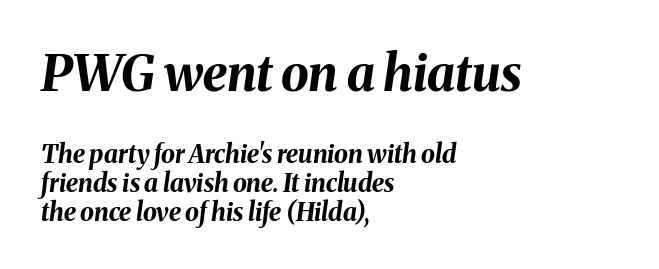
Q: Is the text bold? A: Yes.
Q: Is the text italic (slanted)? A: Yes, it leans right by about 8 degrees.
Q: Is the text underlined? A: No.
Q: How is the paragraph aligned? A: Left-aligned.
Q: Is the spacing between letters normal or unusually wide? A: Normal.
Q: Is the spacing between lines tight, normal or loose? A: Tight.
Q: Which block of text is set in a larger size, the first (top) or the second (bottom)? A: The first (top) one.
Q: Width (condensed, normal, or wide)? A: Normal.
Q: Stroke contrast? A: Medium.
Q: x-height? A: Medium.
Q: Monospaced? A: No.
